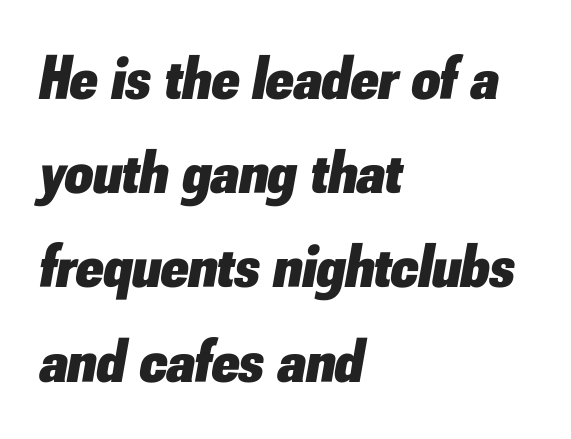
{"italic": "yes", "lean": "right", "slant_degrees": 10, "bold": "yes", "weight": "heavy", "width": "normal", "stroke_contrast": "low", "x_height": "small", "monospaced": "no", "underline": "no", "align": "left", "line_spacing": "normal", "line_spacing_ratio": 1.52, "letter_spacing": "normal", "letter_spacing_em": 0.0, "glyph_px": 62}
